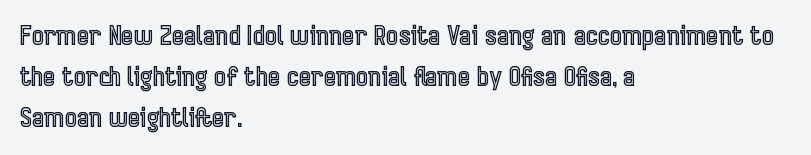
{"italic": "no", "underline": "no", "align": "left", "line_spacing": "normal", "line_spacing_ratio": 1.58, "letter_spacing": "normal", "letter_spacing_em": 0.0, "glyph_px": 26}
